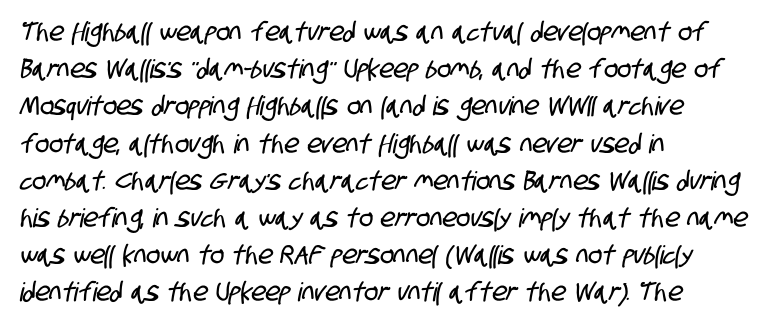
Honestly, the row spacing looks completely unremarkable. Anything drawn beneath the words? Only blank space. The compositor pushed each line to the left boundary. Words appear dense and cohesive because spacing is normal.
